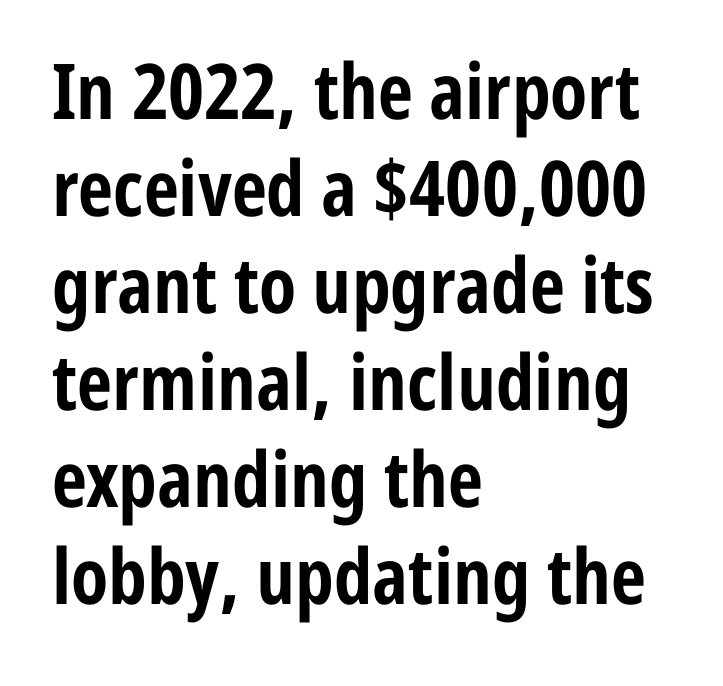
{"serif": "no", "italic": "no", "bold": "yes", "weight": "bold", "width": "condensed", "stroke_contrast": "low", "x_height": "medium", "monospaced": "no", "underline": "no", "align": "left", "line_spacing": "normal", "line_spacing_ratio": 1.26, "letter_spacing": "normal", "letter_spacing_em": 0.0, "glyph_px": 77}
